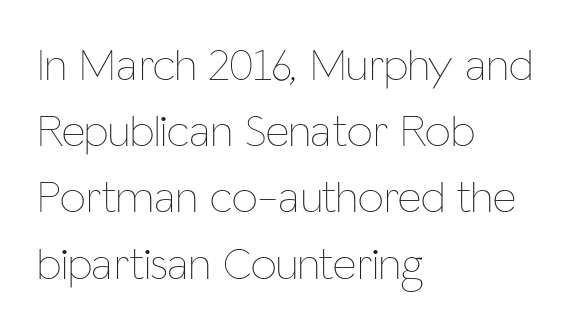
{"italic": "no", "bold": "no", "weight": "thin", "width": "condensed", "stroke_contrast": "low", "x_height": "medium", "monospaced": "no", "underline": "no", "align": "left", "line_spacing": "normal", "line_spacing_ratio": 1.44, "letter_spacing": "normal", "letter_spacing_em": 0.0, "glyph_px": 46}
